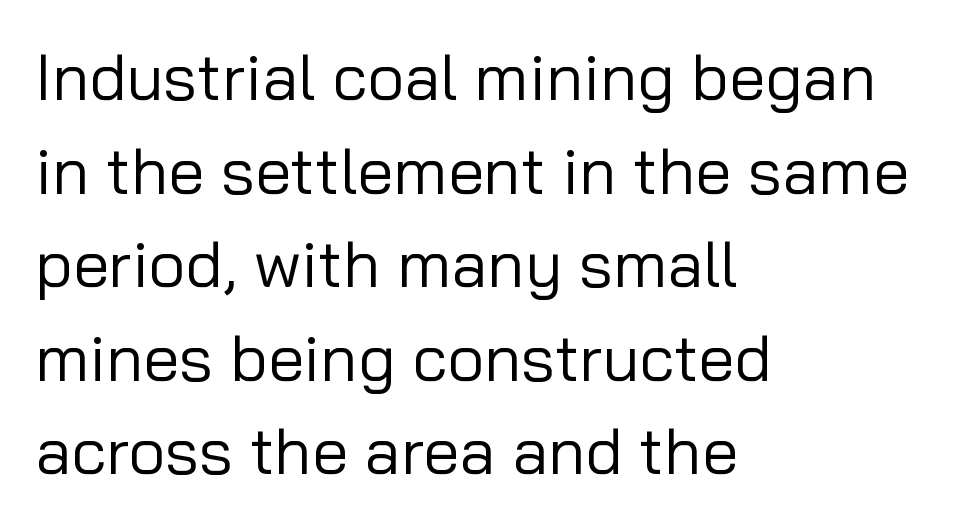
Q: Is the text bold? A: No.
Q: Is the text italic (slanted)? A: No, it is upright.
Q: Is the typeface a serif or a sans-serif typeface? A: Sans-serif.
Q: Is the text underlined? A: No.
Q: How is the paragraph aligned? A: Left-aligned.
Q: Is the spacing between letters normal or unusually wide? A: Normal.
Q: Is the spacing between lines tight, normal or loose? A: Normal.
Q: Width (condensed, normal, or wide)? A: Normal.
Q: Stroke contrast? A: Low.
Q: x-height? A: Medium.
Q: Monospaced? A: No.
